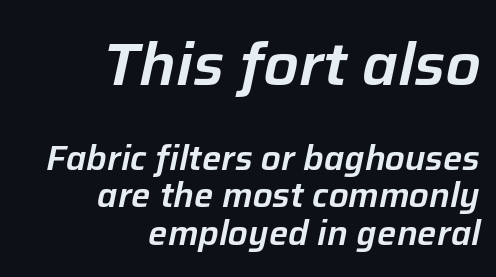
Q: Is the text italic (slanted)? A: Yes, it leans right by about 12 degrees.
Q: Is the text underlined? A: No.
Q: How is the paragraph aligned? A: Right-aligned.
Q: Is the spacing between letters normal or unusually wide? A: Normal.
Q: Is the spacing between lines tight, normal or loose? A: Tight.
Q: Which block of text is set in a larger size, the first (top) or the second (bottom)? A: The first (top) one.
Q: Width (condensed, normal, or wide)? A: Normal.
Q: Stroke contrast? A: Low.
Q: x-height? A: Medium.
Q: Monospaced? A: No.
